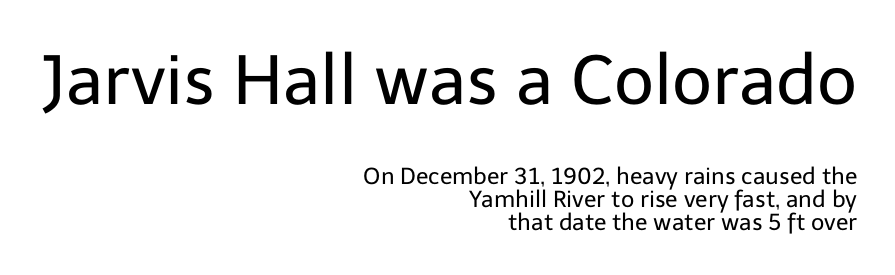
Q: Is the text bold? A: No.
Q: Is the text italic (slanted)? A: No, it is upright.
Q: Is the typeface a serif or a sans-serif typeface? A: Sans-serif.
Q: Is the text underlined? A: No.
Q: How is the paragraph aligned? A: Right-aligned.
Q: Is the spacing between letters normal or unusually wide? A: Normal.
Q: Is the spacing between lines tight, normal or loose? A: Tight.
Q: Which block of text is set in a larger size, the first (top) or the second (bottom)? A: The first (top) one.
Q: Width (condensed, normal, or wide)? A: Normal.
Q: Stroke contrast? A: Low.
Q: x-height? A: Medium.
Q: Monospaced? A: No.
